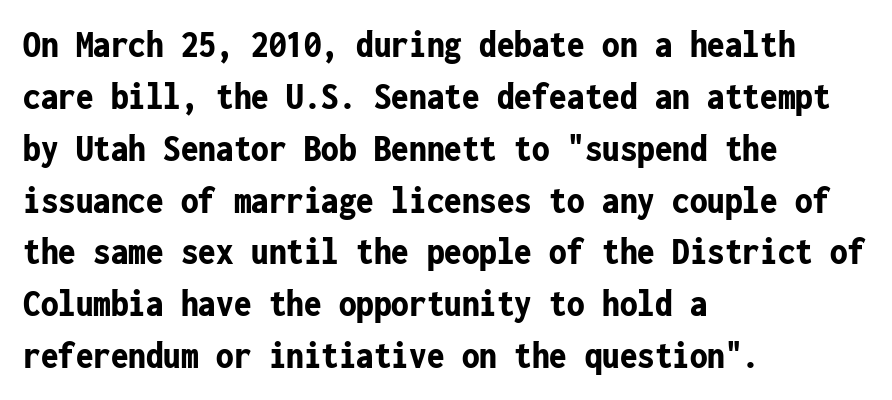
Q: Is the text bold? A: Yes.
Q: Is the text italic (slanted)? A: No, it is upright.
Q: Is the typeface a serif or a sans-serif typeface? A: Sans-serif.
Q: Is the text underlined? A: No.
Q: How is the paragraph aligned? A: Left-aligned.
Q: Is the spacing between letters normal or unusually wide? A: Normal.
Q: Is the spacing between lines tight, normal or loose? A: Normal.
Q: Width (condensed, normal, or wide)? A: Condensed.
Q: Stroke contrast? A: Low.
Q: x-height? A: Medium.
Q: Monospaced? A: Yes.
